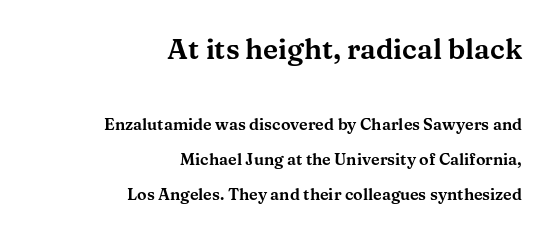
Q: Is the text italic (slanted)? A: No, it is upright.
Q: Is the typeface a serif or a sans-serif typeface? A: Serif.
Q: Is the text underlined? A: No.
Q: How is the paragraph aligned? A: Right-aligned.
Q: Is the spacing between letters normal or unusually wide? A: Normal.
Q: Is the spacing between lines tight, normal or loose? A: Loose.
Q: Which block of text is set in a larger size, the first (top) or the second (bottom)? A: The first (top) one.
Q: Width (condensed, normal, or wide)? A: Wide.
Q: Stroke contrast? A: Medium.
Q: x-height? A: Medium.
Q: Monospaced? A: No.
